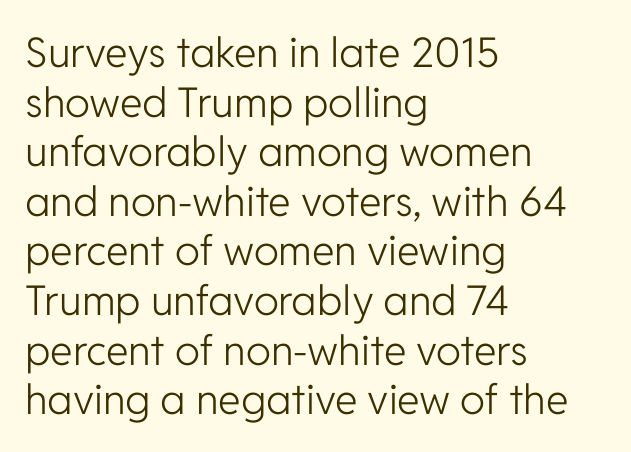
This is not heavy type; no bold has been used. Anything drawn beneath the words? Only blank space. Short and long lines alike share a common starting point at left. Notice how the stems are strictly vertical — no italics here.
